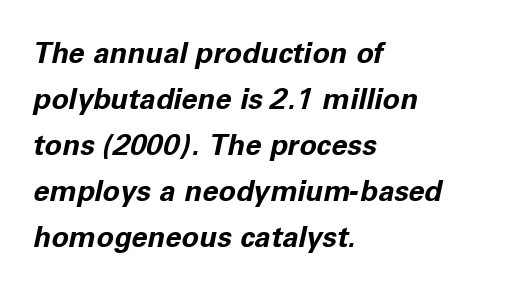
{"italic": "yes", "lean": "right", "slant_degrees": 11, "bold": "yes", "weight": "bold", "width": "normal", "stroke_contrast": "low", "x_height": "medium", "monospaced": "no", "underline": "no", "align": "left", "line_spacing": "normal", "line_spacing_ratio": 1.59, "letter_spacing": "normal", "letter_spacing_em": 0.0, "glyph_px": 29}
